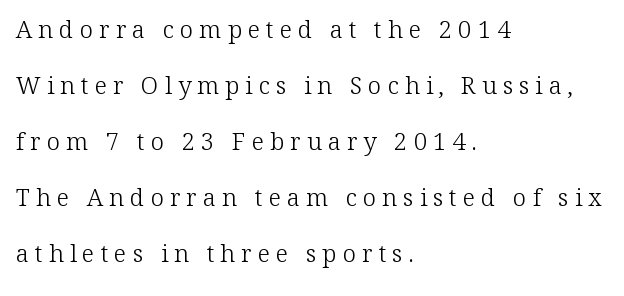
Descenders are the only things crossing below the line. The setting favours the left margin, as ordinary paragraphs usually do. The strokes are not fattened; the text isn't bold. Someone cranked the tracking dial way up on this one. Regarding leading, the lines here are spaced well apart. It's the straight-up-and-down kind of type.
